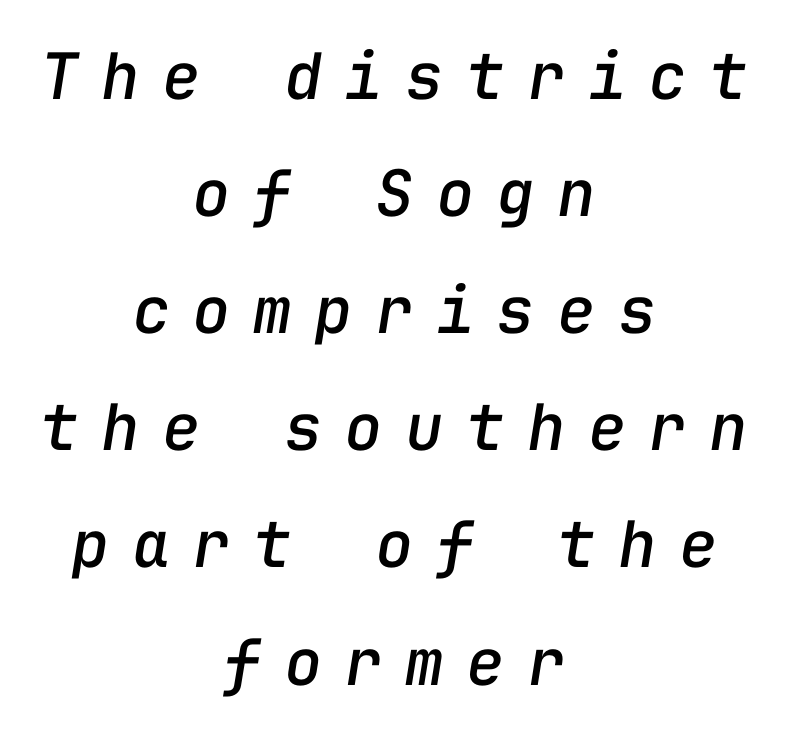
Nobody drew a line under any word here. Words appear elongated and porous because spacing is wide. Casual observation: everything's sitting right in the middle. The passage shown is typed in a monospace face where columns stay perfectly aligned. It's the slanting kind of type.
